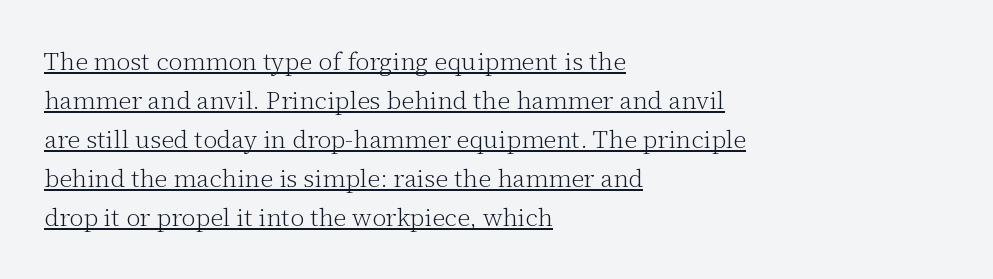
Q: Is the text bold? A: No.
Q: Is the text italic (slanted)? A: No, it is upright.
Q: Is the text underlined? A: Yes.
Q: How is the paragraph aligned? A: Left-aligned.
Q: Is the spacing between letters normal or unusually wide? A: Normal.
Q: Is the spacing between lines tight, normal or loose? A: Normal.
